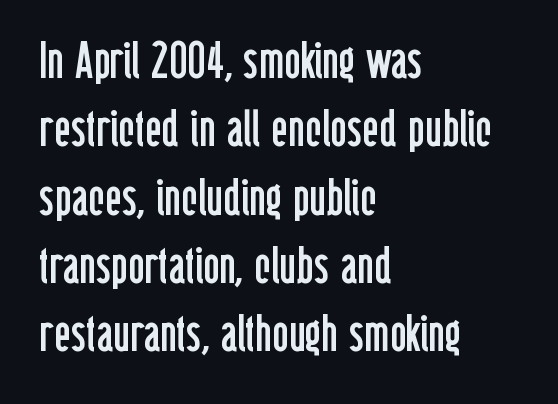
The image shows 51 px regular-weight, condensed sans-serif type, upright; set left-aligned, normal line spacing (1.34x), normal letter spacing, not underlined; low stroke contrast and a medium x-height.
